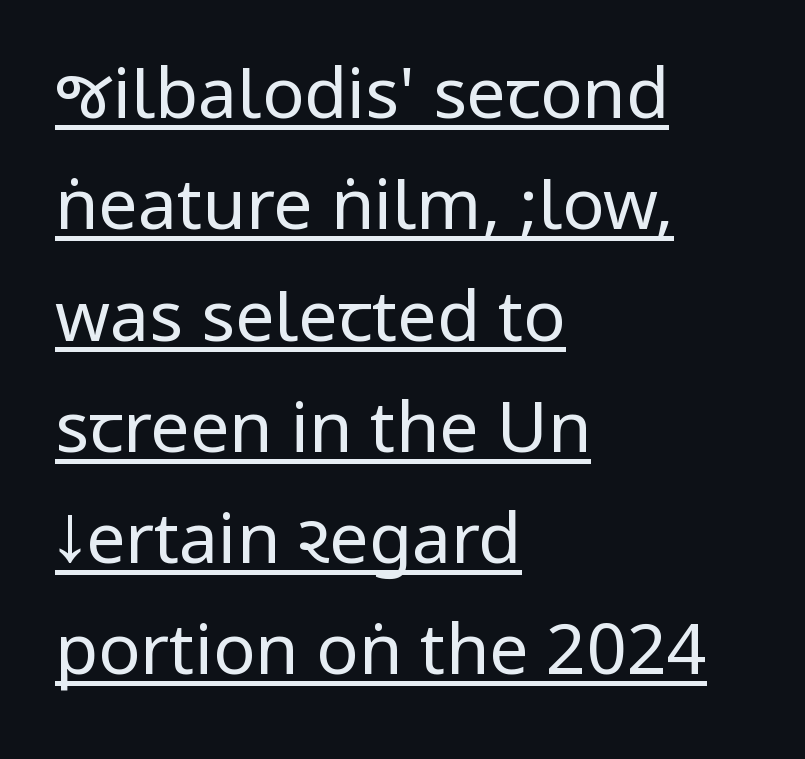
The image shows 70 px regular-weight, condensed sans-serif type, upright; set left-aligned, normal line spacing (1.59x), normal letter spacing, underlined; low stroke contrast.
